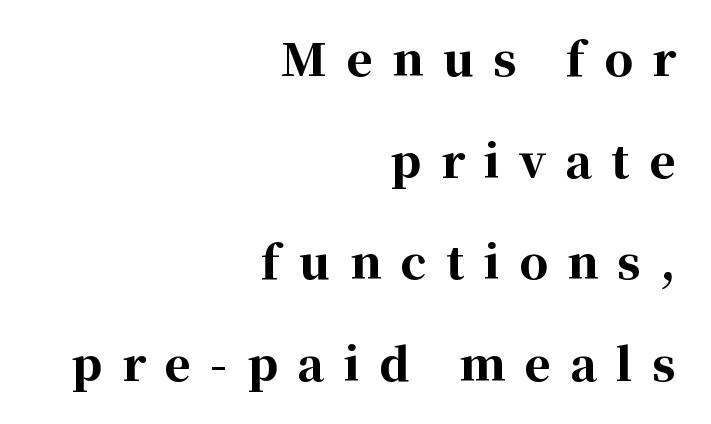
{"serif": "yes", "italic": "no", "bold": "yes", "weight": "bold", "width": "normal", "stroke_contrast": "high", "x_height": "medium", "monospaced": "no", "underline": "no", "align": "right", "line_spacing": "loose", "line_spacing_ratio": 2.26, "letter_spacing": "wide", "letter_spacing_em": 0.43, "glyph_px": 45}
